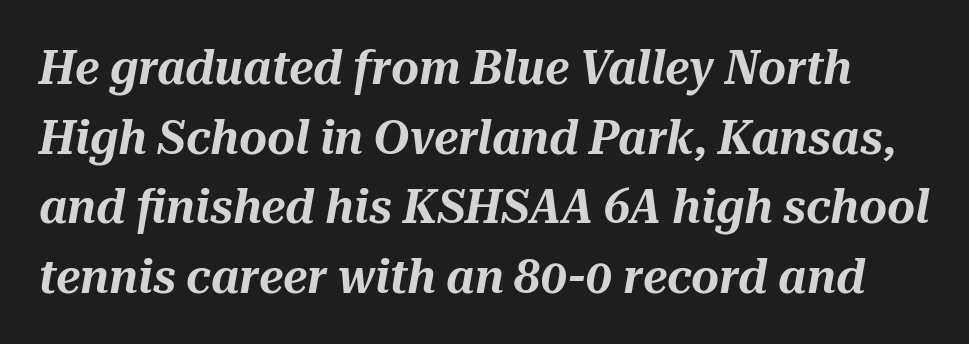
The image shows 48 px text type, italic (leaning right); set normal line spacing (1.45x), normal letter spacing, not underlined; medium stroke contrast and a medium x-height.
